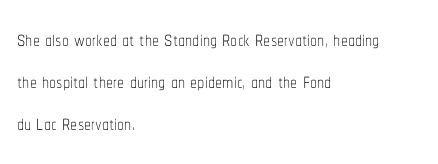
{"italic": "no", "bold": "no", "weight": "thin", "width": "condensed", "stroke_contrast": "low", "x_height": "medium", "monospaced": "no", "underline": "no", "align": "left", "line_spacing": "normal", "line_spacing_ratio": 1.5, "letter_spacing": "normal", "letter_spacing_em": 0.0, "glyph_px": 28}
